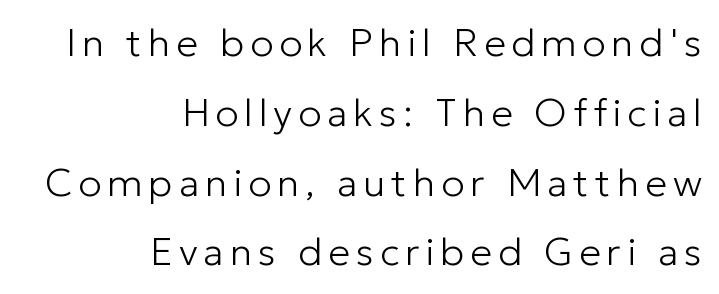
The image shows 39 px light sans-serif type, upright; set right-aligned, line spacing 1.79x, not underlined; low stroke contrast and a medium x-height.
